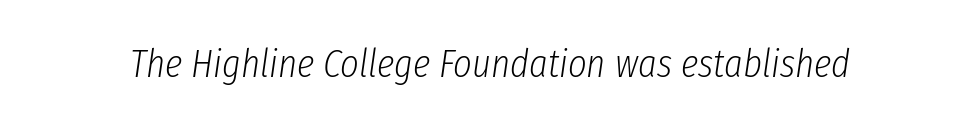
Words float on clear page, feet unadorned. No heavy texture on the line: the type isn't bold. The letters sit at their default tracking, neither squeezed nor spread. The whole block is typeset with a tilt. The face used here is proportionally spaced, like ordinary book or web type.
